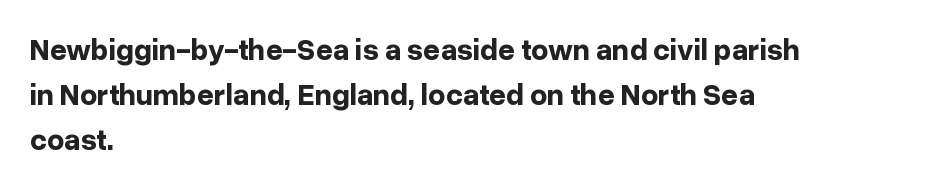
Any mark beneath the type? The region is blank. This is sans-serif lettering, the kind often seen on screens and signage. A dark, heavy texture on the line: the type is bold. The letterforms sit shoulder to shoulder at normal distance.
